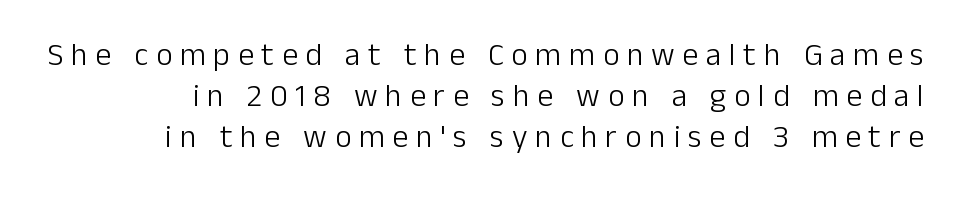
Looks like regular typesetting: each glyph gets only the width it needs. The strokes are not fattened; the text isn't bold. Check under the words: just untouched page. This sample uses expanded letter spacing, leaving extra air between glyphs. The letters stand straight up with perfectly vertical stems.
